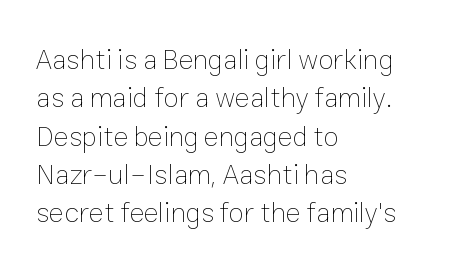
Note the varied advance widths — an 'i' is clearly narrower than an 'm'. Each row of text sits above clean, open space. A roman cut, with each character standing at attention. The paragraph shown leans on its left margin. No letter is thick-stroked: the sample isn't bold. Is the letter spacing exaggerated? No — it looks like the ordinary default.
